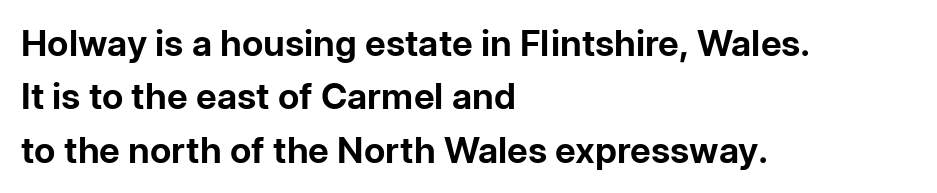
Q: Is the text bold? A: Yes.
Q: Is the text italic (slanted)? A: No, it is upright.
Q: Is the typeface a serif or a sans-serif typeface? A: Sans-serif.
Q: Is the text underlined? A: No.
Q: How is the paragraph aligned? A: Left-aligned.
Q: Is the spacing between letters normal or unusually wide? A: Normal.
Q: Is the spacing between lines tight, normal or loose? A: Normal.
Q: Width (condensed, normal, or wide)? A: Normal.
Q: Stroke contrast? A: Low.
Q: x-height? A: Medium.
Q: Monospaced? A: No.
